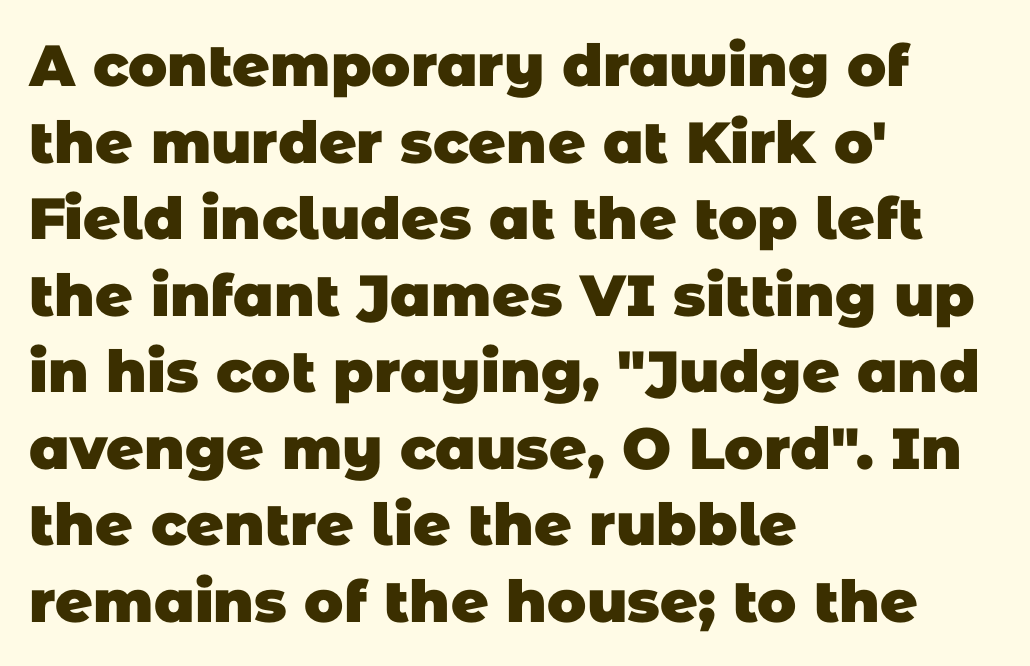
Q: Is the text bold? A: Yes.
Q: Is the typeface a serif or a sans-serif typeface? A: Sans-serif.
Q: Is the text underlined? A: No.
Q: How is the paragraph aligned? A: Left-aligned.
Q: Is the spacing between letters normal or unusually wide? A: Normal.
Q: Is the spacing between lines tight, normal or loose? A: Normal.
Q: Width (condensed, normal, or wide)? A: Normal.
Q: Stroke contrast? A: Low.
Q: x-height? A: Large.
Q: Monospaced? A: No.
